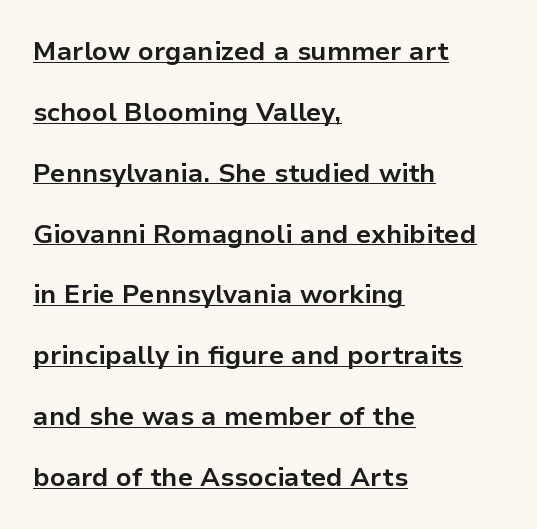
The image shows 26 px bold type, upright; set left-aligned, loose line spacing (2.34x), normal letter spacing, underlined.
